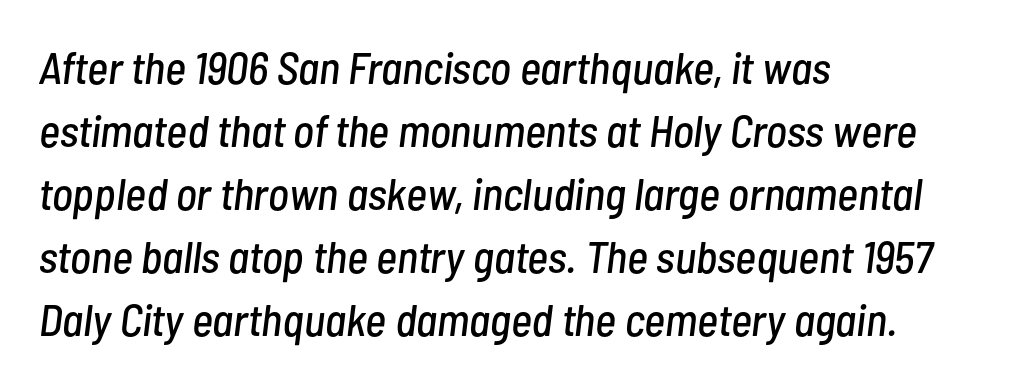
Nothing unusual about the tracking: characters are spaced as the font intends. Regarding leading, the lines here are spaced in the standard way. Typeset ragged right — the left edge is the straight one. Only glyphs here, with clear space below each row. Italic? Definitely — the glyphs are oblique.
